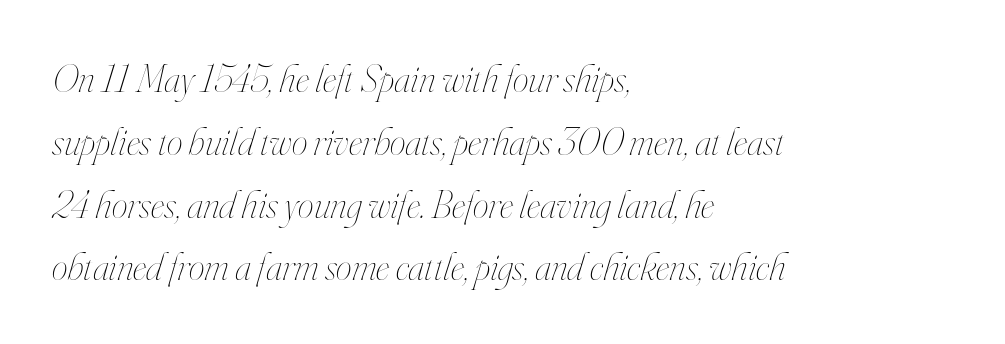
The image shows 40 px thin, condensed type, italic (leaning right); set left-aligned, normal line spacing (1.57x), normal letter spacing, not underlined; high stroke contrast and a small x-height.
